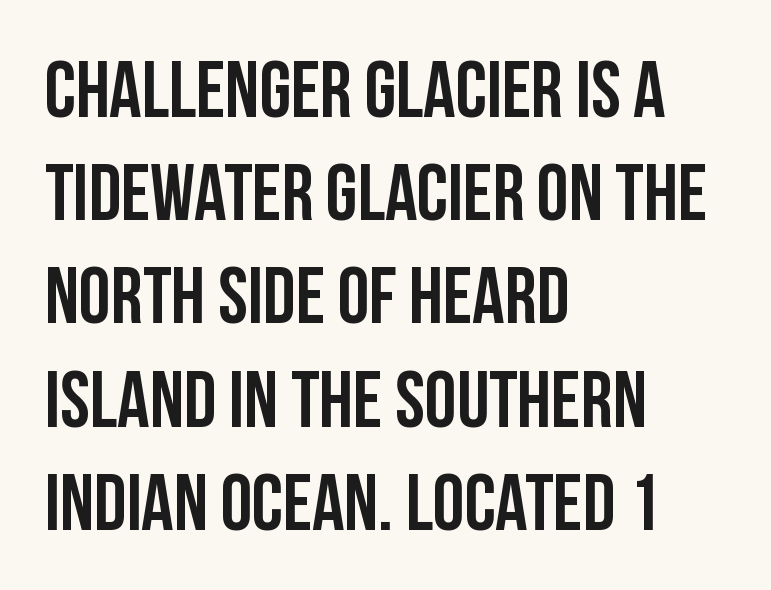
{"serif": "no", "italic": "no", "bold": "yes", "weight": "semibold", "width": "condensed", "stroke_contrast": "low", "x_height": "large", "monospaced": "no", "underline": "no", "align": "left", "line_spacing": "normal", "line_spacing_ratio": 1.29, "letter_spacing": "normal", "letter_spacing_em": 0.0, "glyph_px": 80}
